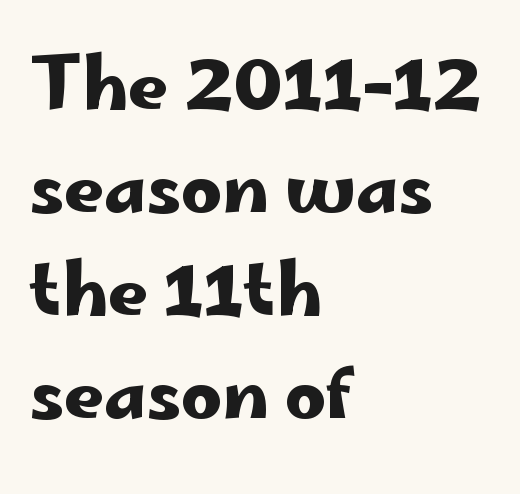
Q: Is the text italic (slanted)? A: No, it is upright.
Q: Is the typeface a serif or a sans-serif typeface? A: Sans-serif.
Q: Is the text underlined? A: No.
Q: How is the paragraph aligned? A: Left-aligned.
Q: Is the spacing between letters normal or unusually wide? A: Normal.
Q: Is the spacing between lines tight, normal or loose? A: Normal.
Q: Width (condensed, normal, or wide)? A: Wide.
Q: Stroke contrast? A: Low.
Q: x-height? A: Small.
Q: Monospaced? A: No.
